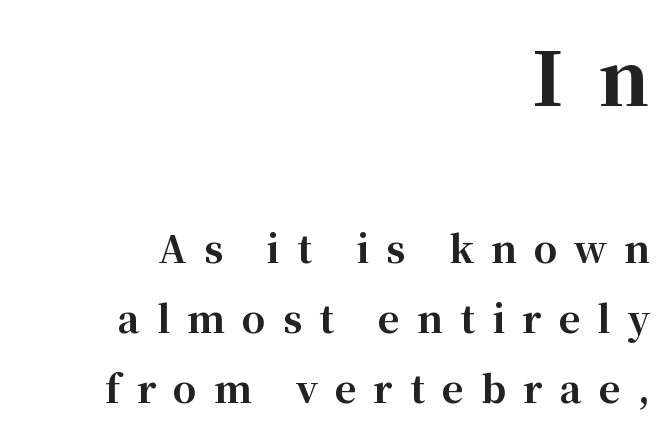
On the weight axis this lands at bold, roughly 700. Top chunk: large. Bottom chunk: small. The typography opts for an upright posture over an oblique one. You could not count columns in this text — the font is proportionally spaced. Here the glyphs are tracked loosely, breaking word shapes into spaced letters.
